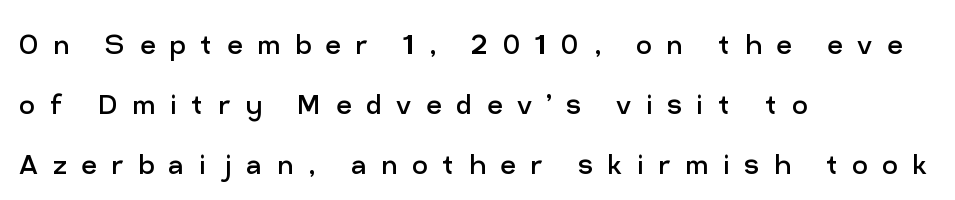
The image shows 34 px regular-weight sans-serif type, upright; set left-aligned, line spacing 1.76x, unusually wide letter spacing (+0.43 em), not underlined; low stroke contrast and a medium x-height.
